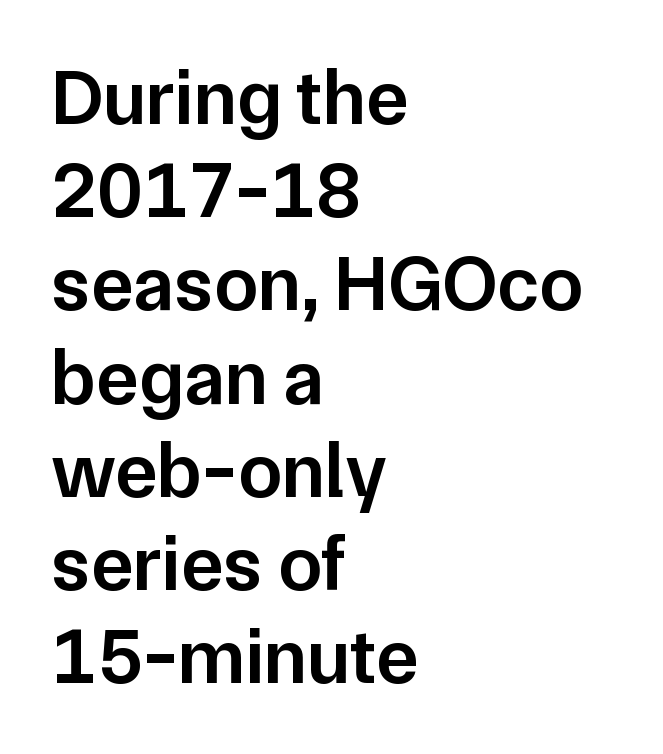
Underline: absent. You could not count columns in this text — the font is proportionally spaced. The passage shown has conventional tracking throughout. Every row of glyphs begins at an identical x-position on the left. In terms of letterform style, serifs are entirely absent.
